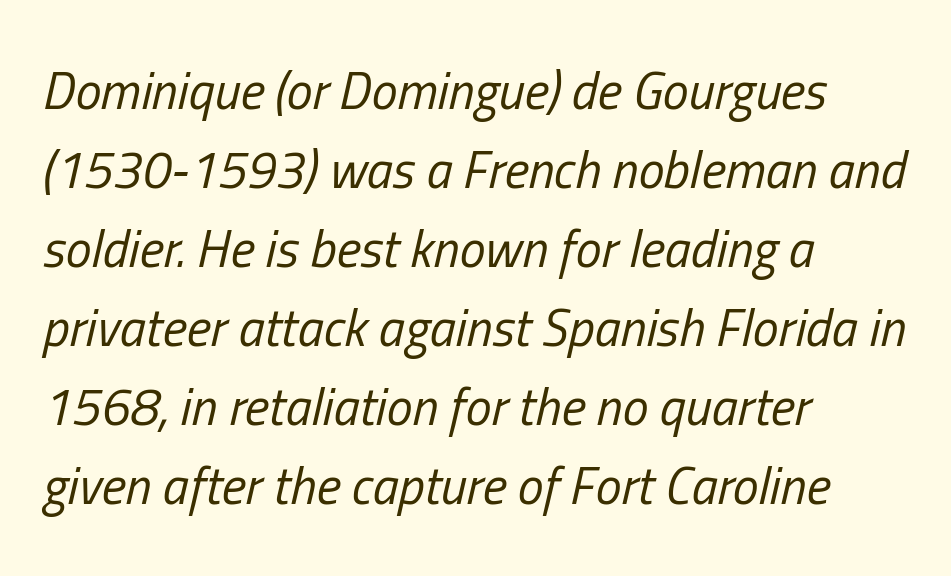
The image shows 52 px regular-weight, condensed type, italic (leaning right); set left-aligned, normal line spacing (1.52x), normal letter spacing, not underlined; low stroke contrast and a medium x-height.
